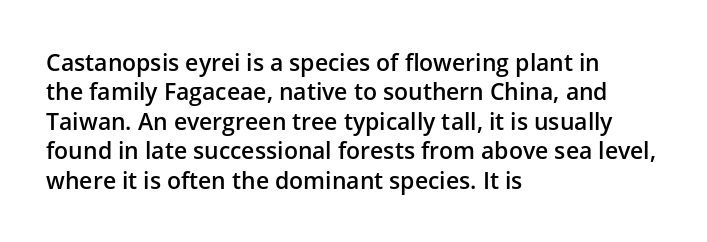
Q: Is the text bold? A: Semi-bold.
Q: Is the text italic (slanted)? A: No, it is upright.
Q: Is the text underlined? A: No.
Q: How is the paragraph aligned? A: Left-aligned.
Q: Is the spacing between letters normal or unusually wide? A: Normal.
Q: Is the spacing between lines tight, normal or loose? A: Normal.
